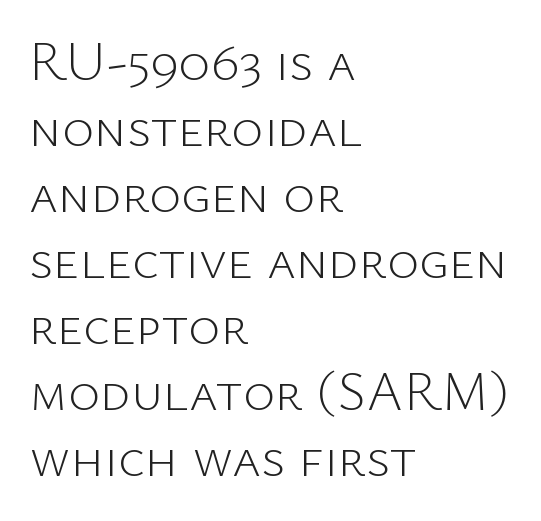
Posture: vertical. The strokes are not fattened; the text isn't bold. If you drew a ruler down the left edge, every line would touch it. Look at the bottom of the vertical strokes: they stop flat, with no serifs. Tracking here is standard; glyphs follow each other at the usual distance. Just letters on the line, the space beneath them empty.
